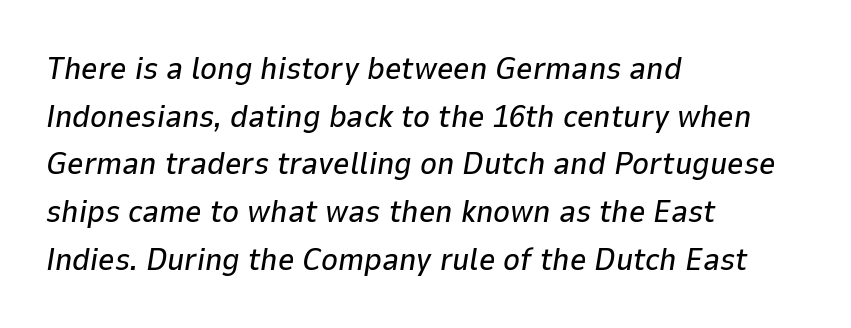
The specimen reads as italic at a glance. Compared with typical body copy, the letter spacing here is the same. Check under the words: just untouched page. Visually the block forms a straight wall on the left and a jagged coastline on the right. Here the designer chose a conventional face with non-uniform glyph widths. Quick note: interline space is typical.
